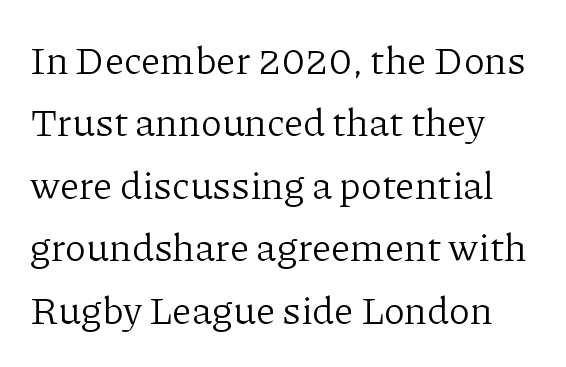
Do the characters align in a grid? No, the font is proportional. Letterform terminals end in serifs throughout the passage. On a weight scale, this lands at 450 or below. A classic flush-left, rag-right setting is used for this passage. Quick note: not italic, upright.
